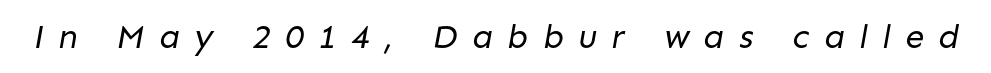
The rendering uses natural spacing where letterforms have individual widths. Tracking value appears strongly positive — letters spread wide. Underline: absent. Think standard paragraph weight, or any step lighter than that. Observe the absence of serifs on each vertical stroke in this sample.
